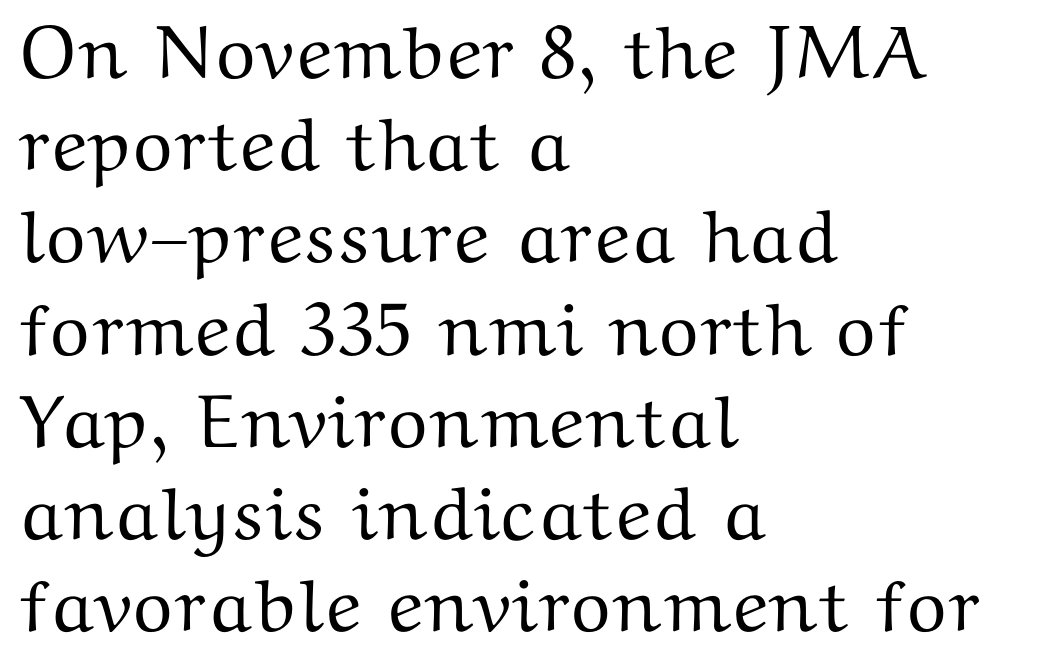
Rule under the text: the space is simply empty. Nothing unusual about the tracking: characters are spaced as the font intends. In CSS terms this would be text-align: left. This sample uses a serif face. The passage shown is typed in a proportional face where columns would drift.
